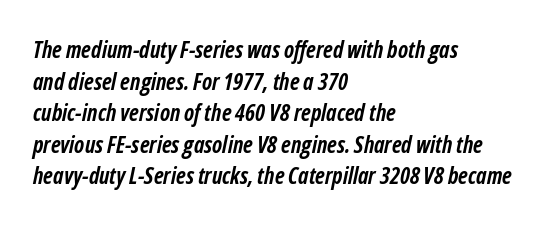
{"italic": "yes", "lean": "right", "slant_degrees": 12, "bold": "yes", "underline": "no", "align": "left", "line_spacing": "normal", "line_spacing_ratio": 1.37, "letter_spacing": "normal", "letter_spacing_em": 0.0, "glyph_px": 23}
